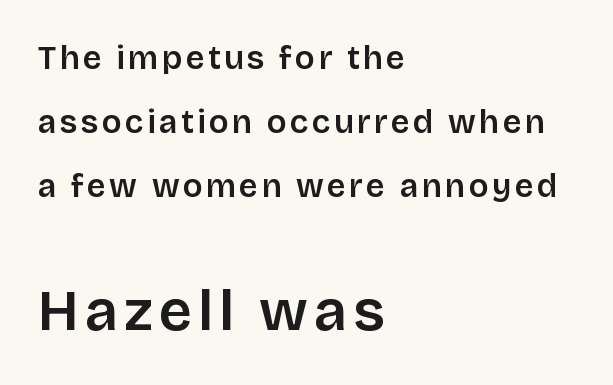
Descenders are the only things crossing below the line. A great deal of white space separates one row of letters from the next. One-word summary of the alignment: left. Posture: vertical. The glyphs in this specimen are sans serif.
